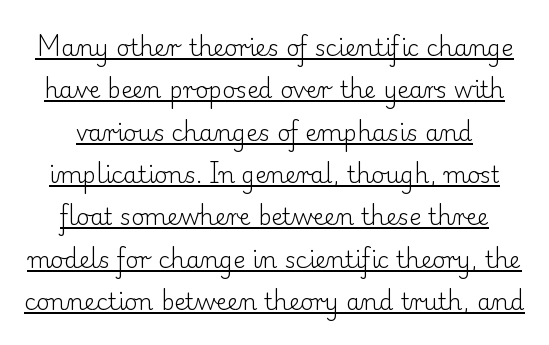
Q: Is the text bold? A: No.
Q: Is the text italic (slanted)? A: No, it is upright.
Q: Is the text underlined? A: Yes.
Q: Is the spacing between letters normal or unusually wide? A: Normal.
